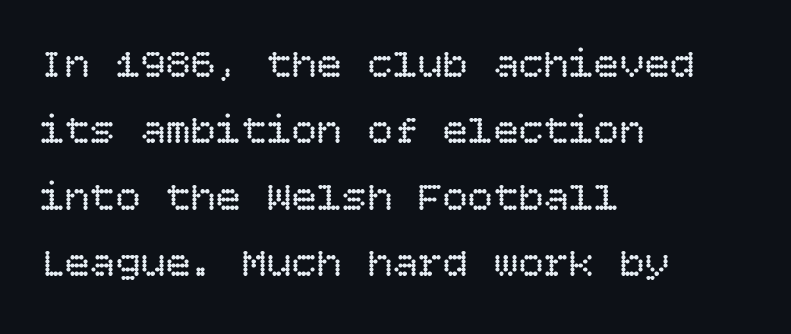
The letters stand straight up with perfectly vertical stems. The typesetting does not lean heavy: it is not bold. Which margin do the lines hug? The left one — the right edge is uneven. Nobody touched the tracking dial on this one. The line-height multiplier appears to be the usual default. The specimen omits any rule beneath the text block's lines.
